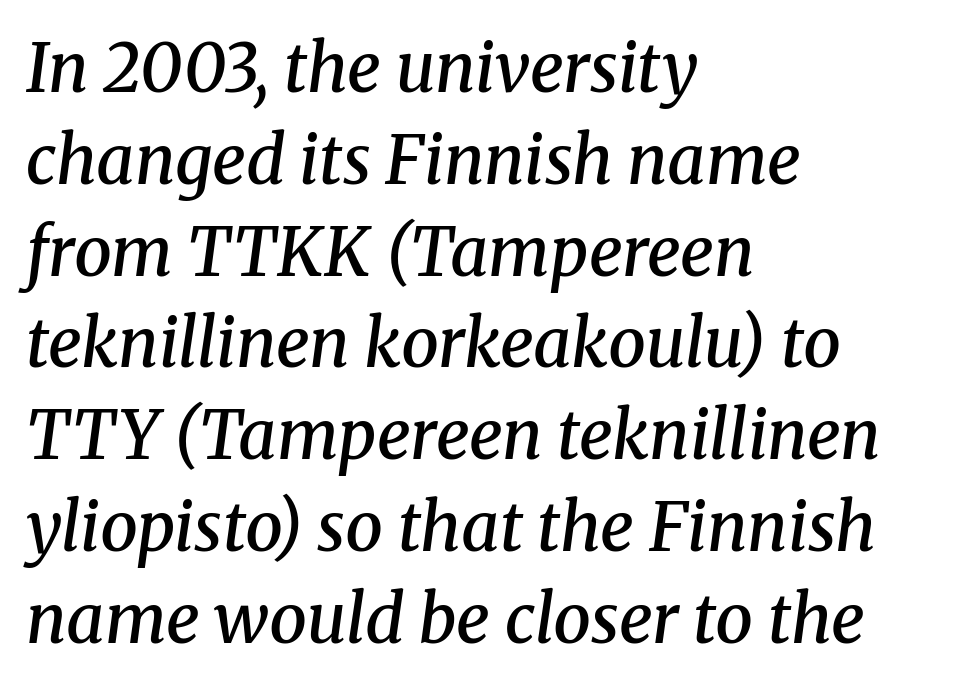
Q: Is the text bold? A: Semi-bold.
Q: Is the text italic (slanted)? A: Yes, it leans right by about 8 degrees.
Q: Is the typeface a serif or a sans-serif typeface? A: Serif.
Q: Is the text underlined? A: No.
Q: How is the paragraph aligned? A: Left-aligned.
Q: Is the spacing between letters normal or unusually wide? A: Normal.
Q: Is the spacing between lines tight, normal or loose? A: Normal.
Q: Width (condensed, normal, or wide)? A: Normal.
Q: Stroke contrast? A: Medium.
Q: x-height? A: Medium.
Q: Monospaced? A: No.
